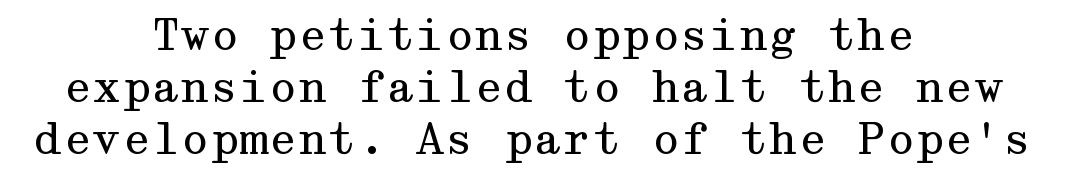
{"serif": "yes", "italic": "no", "bold": "no", "weight": "regular", "width": "wide", "stroke_contrast": "medium", "x_height": "medium", "underline": "no", "align": "center", "line_spacing_ratio": 1.24, "letter_spacing": "normal", "letter_spacing_em": 0.0, "glyph_px": 42}
